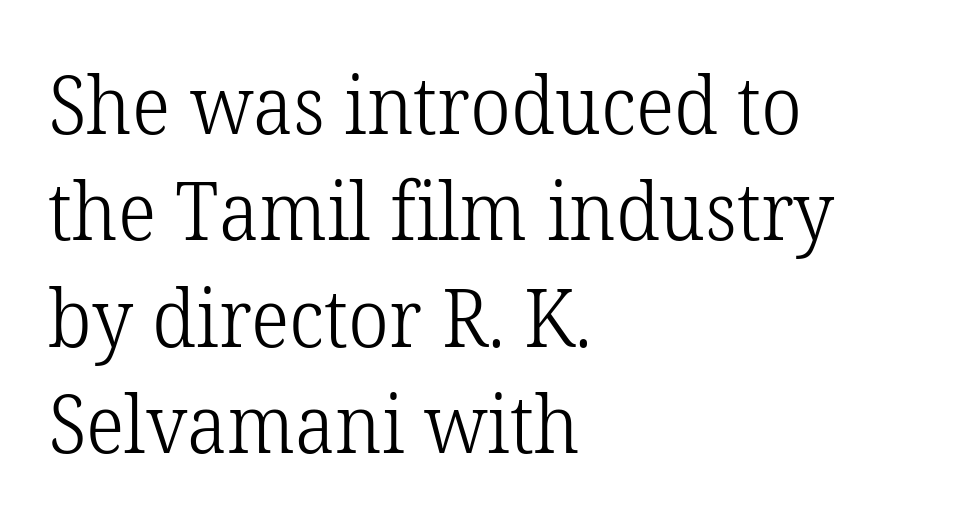
Q: Is the text bold? A: No.
Q: Is the text italic (slanted)? A: No, it is upright.
Q: Is the typeface a serif or a sans-serif typeface? A: Serif.
Q: Is the text underlined? A: No.
Q: How is the paragraph aligned? A: Left-aligned.
Q: Is the spacing between letters normal or unusually wide? A: Normal.
Q: Is the spacing between lines tight, normal or loose? A: Normal.
Q: Width (condensed, normal, or wide)? A: Normal.
Q: Stroke contrast? A: Low.
Q: x-height? A: Medium.
Q: Monospaced? A: No.
